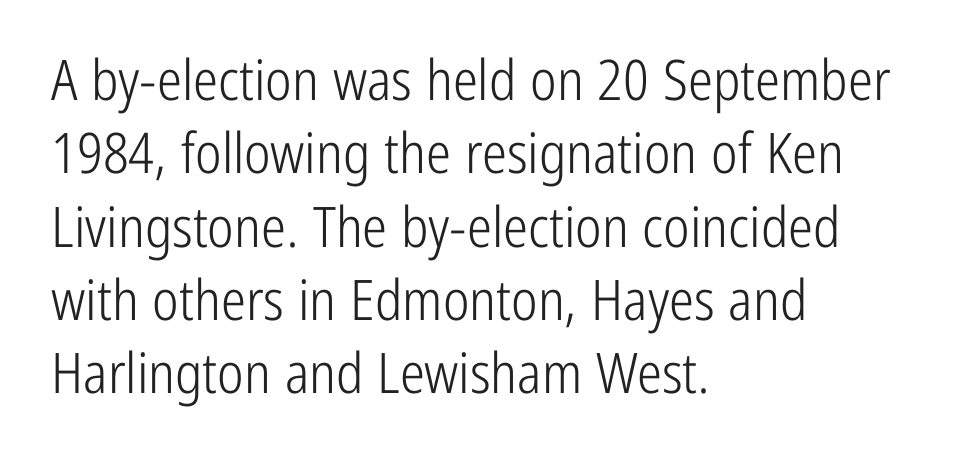
The image shows 56 px light, condensed sans-serif type, upright; set left-aligned, normal line spacing (1.31x), normal letter spacing, not underlined; low stroke contrast and a medium x-height.
